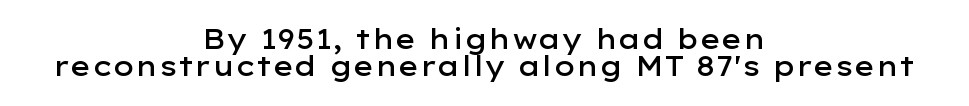
The image shows 27 px text type, upright; set centered, tight line spacing (1.01x), normal letter spacing, not underlined.
